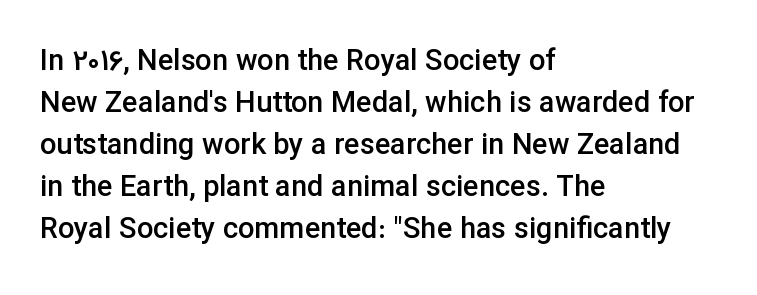
How heavy is the stroke? Medium-heavy — a semibold, shy of bold. Each word holds together tightly as a unit, with standard inter-letter gaps. The letters stand straight up with perfectly vertical stems. Horizontal bands of white between lines are of average thickness.
